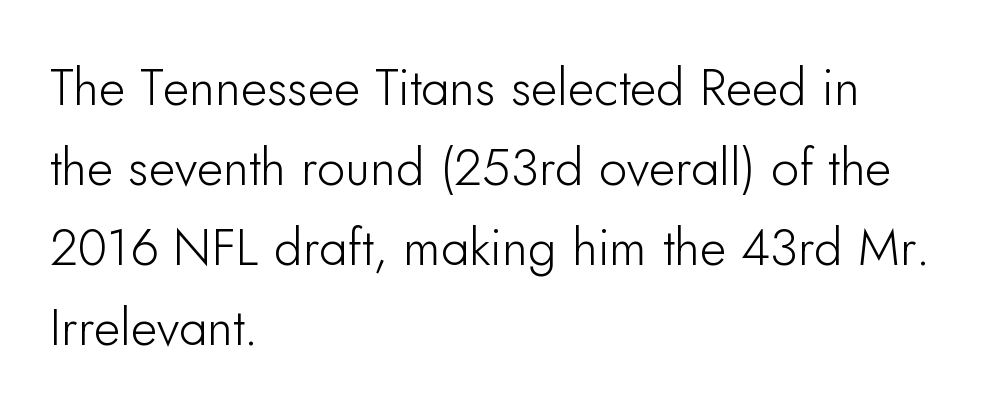
The image shows 51 px sans-serif type, upright; set left-aligned, normal line spacing (1.57x), normal letter spacing, not underlined; low stroke contrast and a small x-height.
